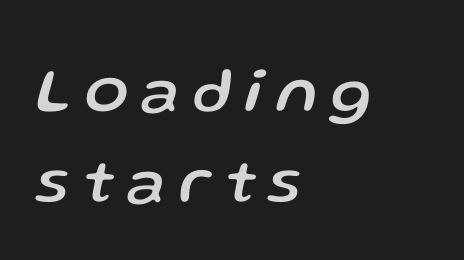
{"italic": "yes", "lean": "right", "slant_degrees": 13, "width": "normal", "stroke_contrast": "low", "x_height": "medium", "monospaced": "no", "underline": "no", "align": "left", "line_spacing": "normal", "line_spacing_ratio": 1.42, "letter_spacing": "wide", "letter_spacing_em": 0.21, "glyph_px": 64}
